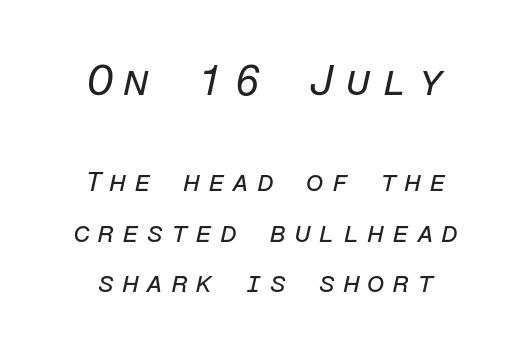
{"italic": "yes", "lean": "right", "slant_degrees": 12, "bold": "no", "weight": "regular", "width": "normal", "stroke_contrast": "low", "x_height": "medium", "monospaced": "yes", "underline": "no", "align": "center", "line_spacing_ratio": 1.8, "letter_spacing": "wide", "letter_spacing_em": 0.26, "larger_block": "first", "size_ratio": 1.5, "glyph_px": 42}
